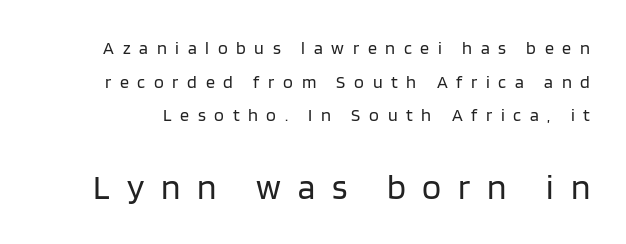
{"serif": "no", "italic": "no", "bold": "no", "weight": "regular", "width": "normal", "stroke_contrast": "low", "x_height": "large", "monospaced": "no", "underline": "no", "line_spacing_ratio": 1.87, "letter_spacing": "wide", "letter_spacing_em": 0.48, "larger_block": "second", "size_ratio": 1.94, "glyph_px": 35}
